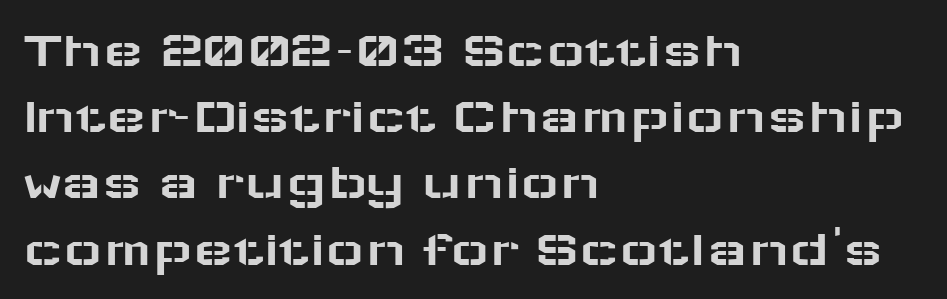
Q: Is the text italic (slanted)? A: No, it is upright.
Q: Is the typeface a serif or a sans-serif typeface? A: Sans-serif.
Q: Is the text underlined? A: No.
Q: How is the paragraph aligned? A: Left-aligned.
Q: Is the spacing between letters normal or unusually wide? A: Normal.
Q: Is the spacing between lines tight, normal or loose? A: Normal.
Q: Width (condensed, normal, or wide)? A: Wide.
Q: Stroke contrast? A: Low.
Q: x-height? A: Medium.
Q: Monospaced? A: No.
